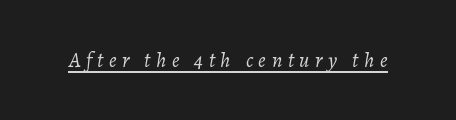
Q: Is the text bold? A: No.
Q: Is the text italic (slanted)? A: Yes, it leans right by about 7 degrees.
Q: Is the text underlined? A: Yes.
Q: Is the spacing between letters normal or unusually wide? A: Unusually wide.
